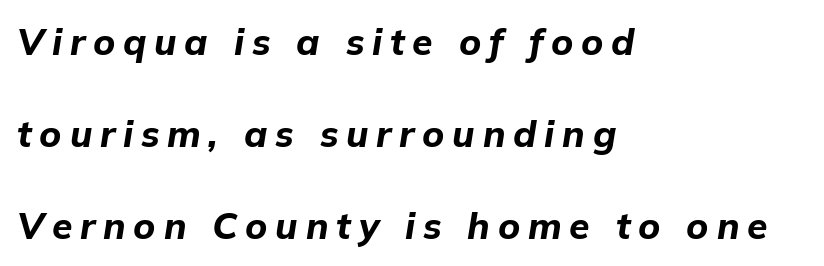
The ragged edge is on the right, which tells us the setting is flush left. A typesetter would call this leading open, well beyond the default. Display-style spreading of the glyphs; the letterfit is very open. Here the designer chose a conventional face with non-uniform glyph widths. Bare-footed words on every line.
